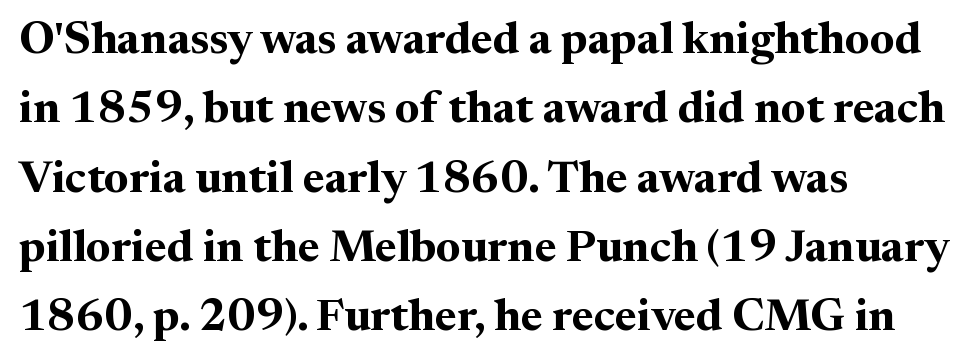
The letters stand upright; this is a roman face. All the whitespace from short lines collects on the right. Is the letter spacing exaggerated? No — it looks like the ordinary default. Weight check: bold — yes, fully.
